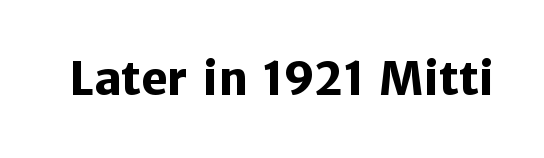
Q: Is the text bold? A: Yes.
Q: Is the text italic (slanted)? A: No, it is upright.
Q: Is the typeface a serif or a sans-serif typeface? A: Sans-serif.
Q: Is the text underlined? A: No.
Q: Is the spacing between letters normal or unusually wide? A: Normal.
Q: Width (condensed, normal, or wide)? A: Normal.
Q: Stroke contrast? A: Low.
Q: x-height? A: Medium.
Q: Monospaced? A: No.
